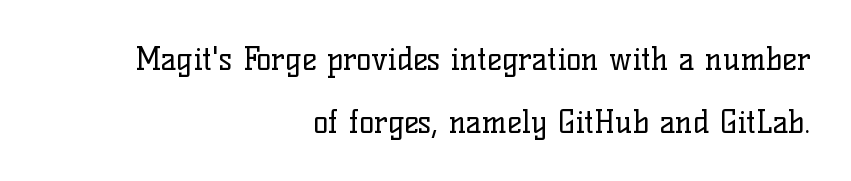
{"serif": "yes", "italic": "no", "bold": "no", "weight": "regular", "width": "normal", "stroke_contrast": "low", "x_height": "medium", "monospaced": "no", "underline": "no", "align": "right", "line_spacing": "loose", "line_spacing_ratio": 2.02, "letter_spacing": "normal", "letter_spacing_em": 0.0, "glyph_px": 31}
